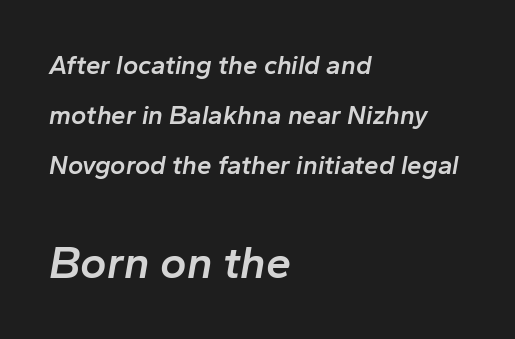
Each line starts at the same left margin while the right side varies. Is this a fixed-width face? No — the glyphs have proportional, varying widths. A somewhat darkened texture: the type is semibold rather than bold. Caption: upper text group reduced, lower text group enlarged.
